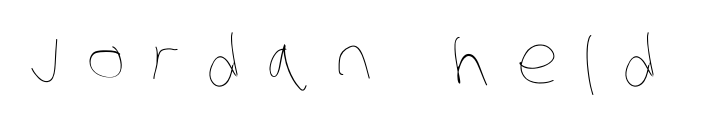
You could not count columns in this text — the font is proportionally spaced. Any mark beneath the type? The region is blank. The passage shown is not bold in any degree. Someone cranked the tracking dial way up on this one.
